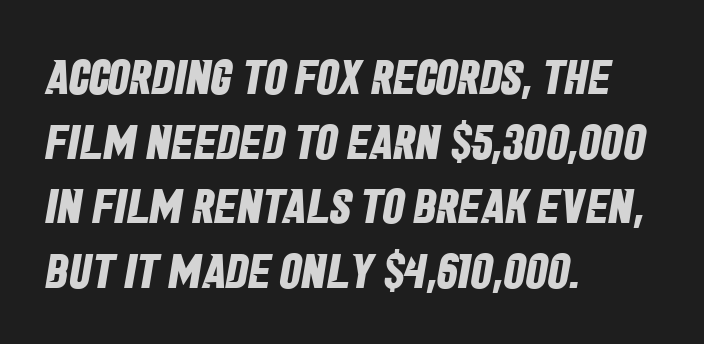
The image shows 49 px bold, condensed sans-serif type; set left-aligned, normal line spacing (1.32x), normal letter spacing, not underlined; low stroke contrast and a large x-height.
